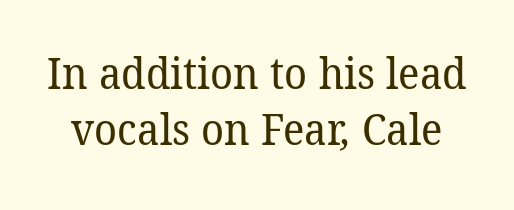
Q: Is the text bold? A: No.
Q: Is the typeface a serif or a sans-serif typeface? A: Serif.
Q: Is the text underlined? A: No.
Q: Is the spacing between letters normal or unusually wide? A: Normal.
Q: Is the spacing between lines tight, normal or loose? A: Normal.
Q: Width (condensed, normal, or wide)? A: Normal.
Q: Stroke contrast? A: Low.
Q: x-height? A: Medium.
Q: Monospaced? A: No.
